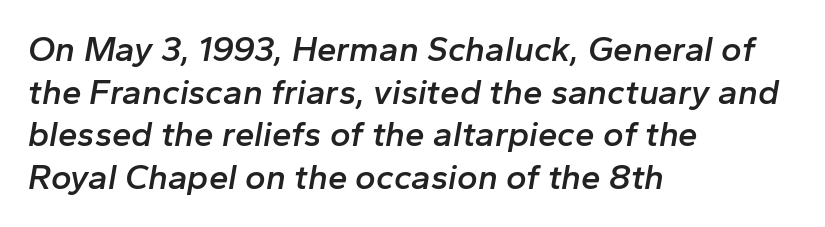
No extra tracking has been applied to these lines. Varying glyph widths throughout — classic text-font behaviour. This rendering features lettering with no underline. Typographic density is moderately raised because the face is semibold.
